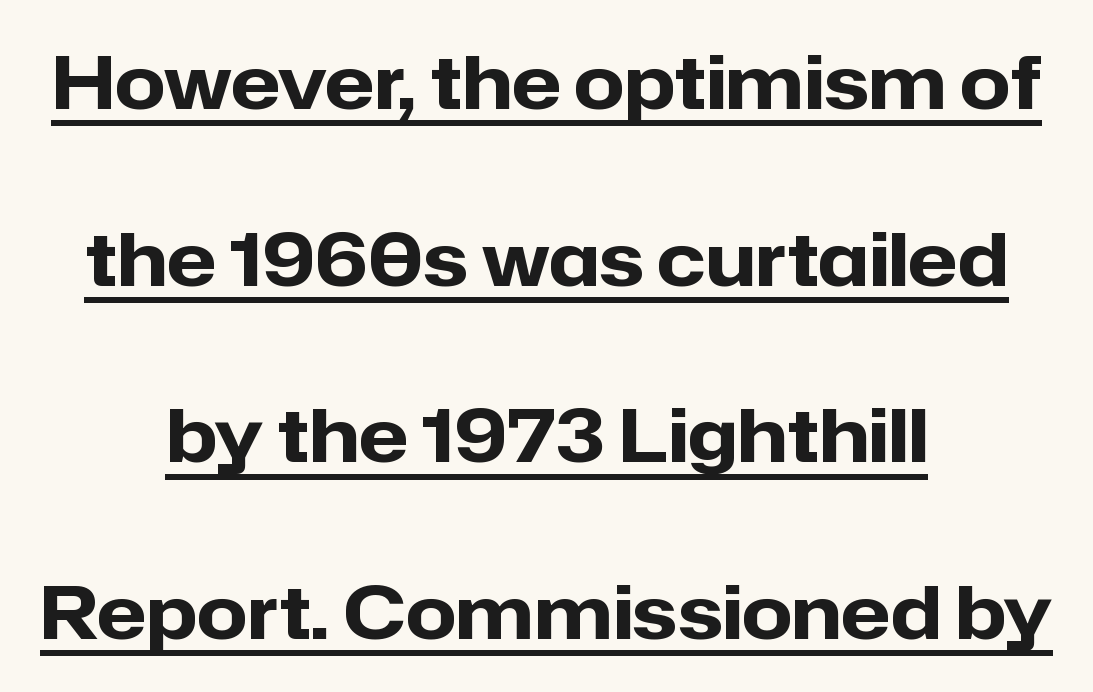
The letters are bold, with thick, heavy strokes. A continuous stroke trails under the words, as in a hyperlink. Airy leading. A typesetter would label this face a sans.
